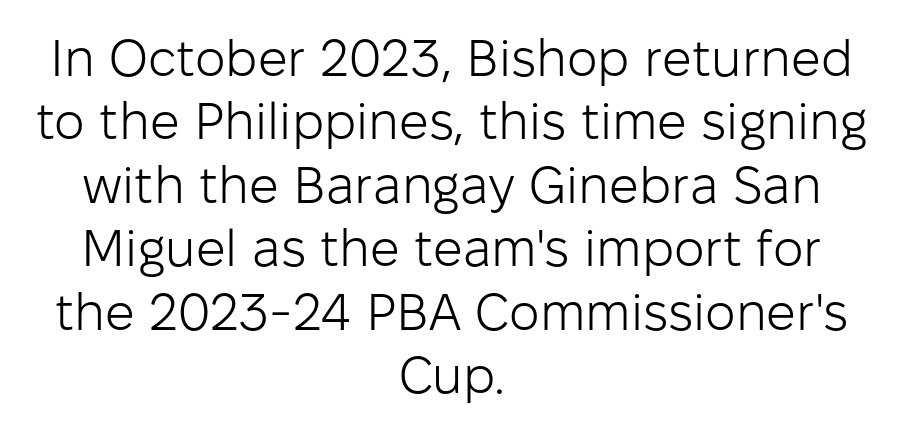
Looks like regular typesetting: each glyph gets only the width it needs. Stem width sits at or under what a default text font uses. A centered setting, common on invitations and titles, is used for this passage. The letters sit at their default tracking, neither squeezed nor spread. Observe the absence of serifs on each vertical stroke in this sample.
